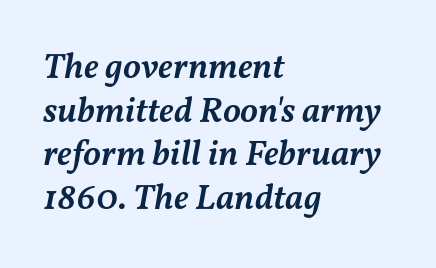
{"italic": "yes", "lean": "right", "slant_degrees": 11, "bold": "semi", "weight": "semibold", "width": "normal", "stroke_contrast": "medium", "x_height": "medium", "monospaced": "no", "underline": "no", "align": "left", "line_spacing_ratio": 1.21, "letter_spacing": "normal", "letter_spacing_em": 0.0, "glyph_px": 36}
